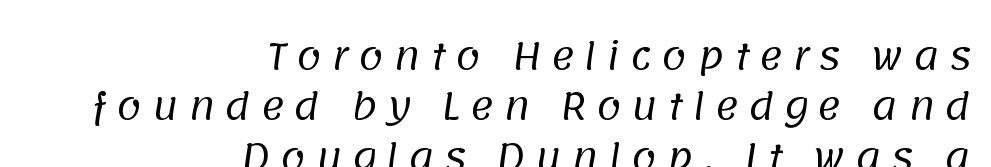
Whoever set this chose a conventional vertical rhythm. The weight would be labelled regular, book, light, or lighter still. Any mark beneath the type? The region is blank. No feet cap the strokes, marking this as sans-serif type. The face used here is proportionally spaced, like ordinary book or web type.
